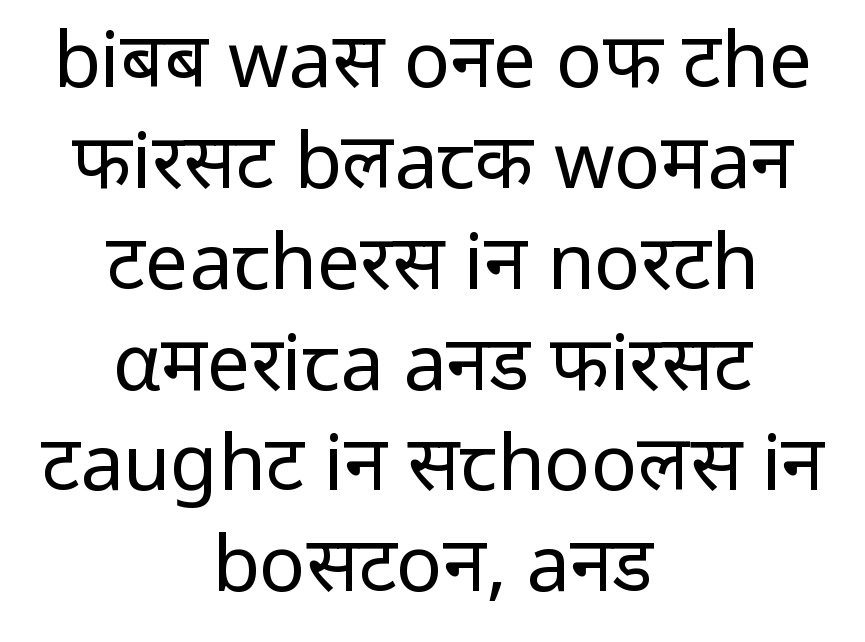
{"serif": "no", "italic": "no", "bold": "no", "weight": "regular", "width": "normal", "stroke_contrast": "low", "x_height": "medium", "monospaced": "no", "underline": "no", "align": "center", "line_spacing": "normal", "line_spacing_ratio": 1.31, "letter_spacing": "normal", "letter_spacing_em": 0.0, "glyph_px": 77}
